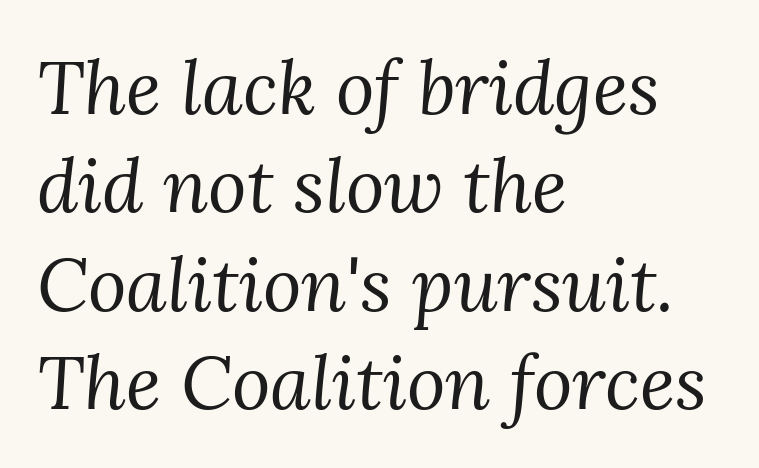
{"serif": "yes", "italic": "yes", "lean": "right", "slant_degrees": 3, "bold": "no", "weight": "regular", "width": "normal", "stroke_contrast": "medium", "x_height": "medium", "monospaced": "no", "underline": "no", "align": "left", "line_spacing": "normal", "line_spacing_ratio": 1.33, "letter_spacing": "normal", "letter_spacing_em": 0.0, "glyph_px": 74}
